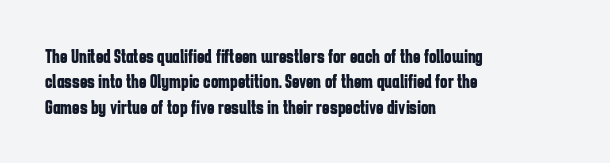
The image shows 20 px bold type, upright; set left-aligned, normal line spacing (1.27x), normal letter spacing, not underlined.
